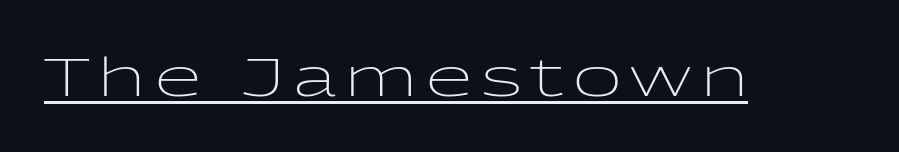
Is this a heavy cut? Hardly; it is regular or lighter. Are there feet on the stems? There aren't — it's a sans. The lettering stays uniformly vertical, giving the passage a roman look. Caption: lettering with a line underneath. These lines are rendered in a variable-pitch font.
